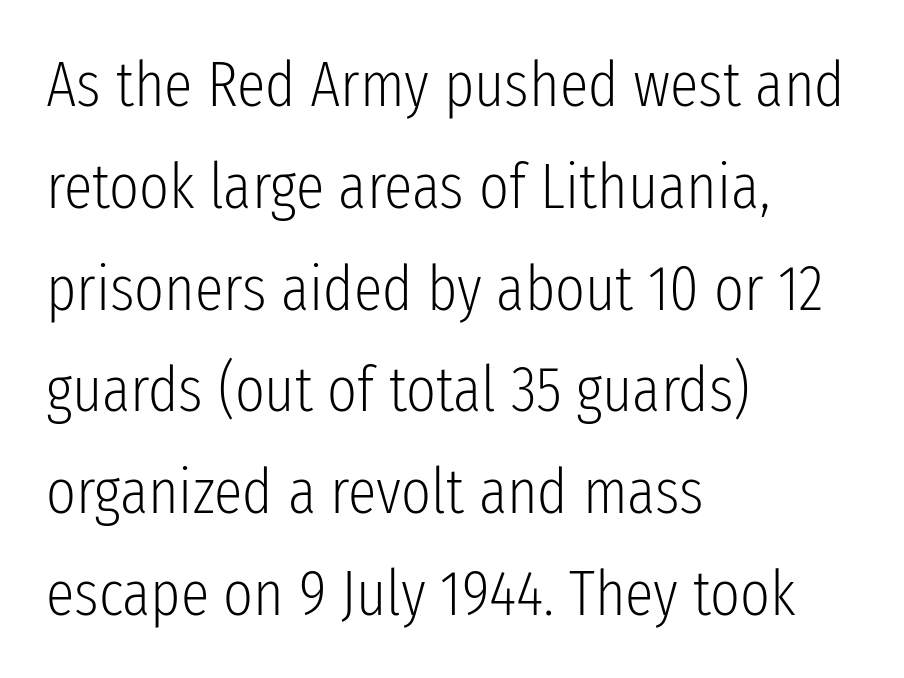
This sample has the flowing, uneven cadence of proportional lettering. Line spacing here is normal. Stem width sits at or under what a default text font uses. Decoration check: the copy has no underline. No italicization has been applied; the sample stays upright.
